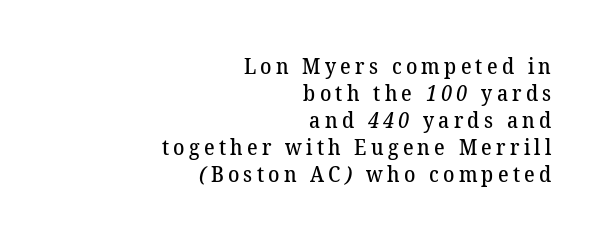
The strokes are fattened partway — semibold, not bold. Decoration check: the copy has no underline. The setting favours the right margin, as signatures and pull-quotes sometimes do. The passage shown has open, widely tracked lettering throughout. The line-height multiplier appears to be the usual default.
